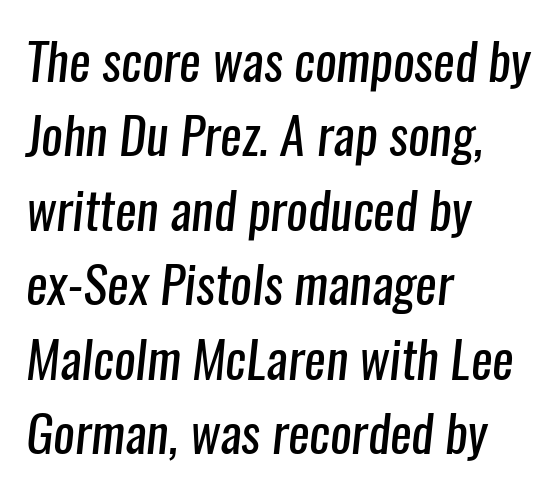
The image shows 51 px regular-weight, condensed sans-serif type; set left-aligned, normal line spacing (1.46x), normal letter spacing, not underlined; low stroke contrast and a medium x-height.
